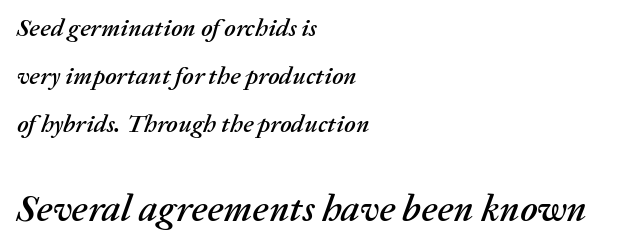
The image shows 38 px text type, italic (leaning right); set left-aligned, loose line spacing (1.93x), normal letter spacing, not underlined; the second (bottom) block is 1.52x larger; medium stroke contrast and a medium x-height.
